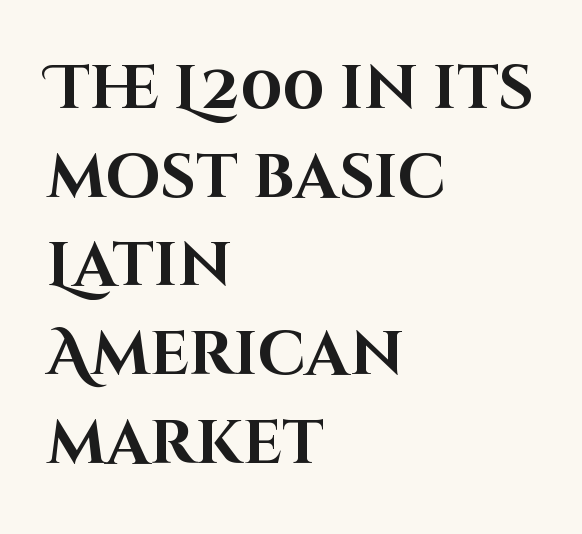
Glance below the letters and you will spot only blank space. The line-height multiplier appears to be the usual default. Pretty heavy lettering here — definitely bold. Letterform terminals end flat and unadorned throughout the passage.
